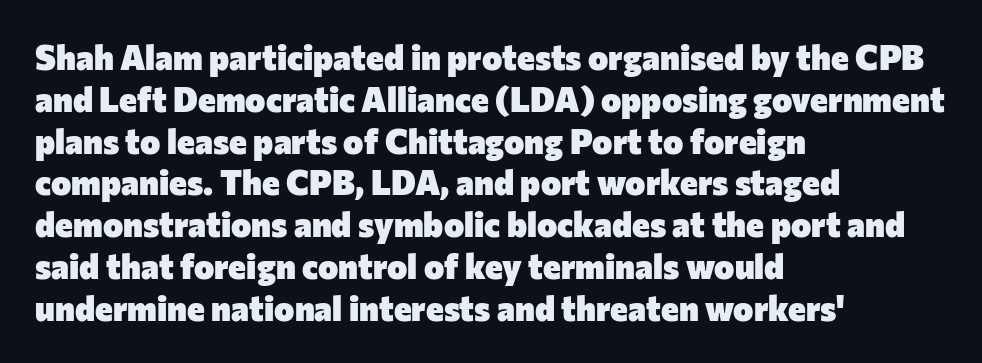
Does the copy run flush right? No — it runs flush left. Pretty heavy lettering here — definitely bold. Note: no serifs on the glyphs. Every stem runs plumb, perpendicular to the baseline. The rendering uses natural spacing where letterforms have individual widths.
